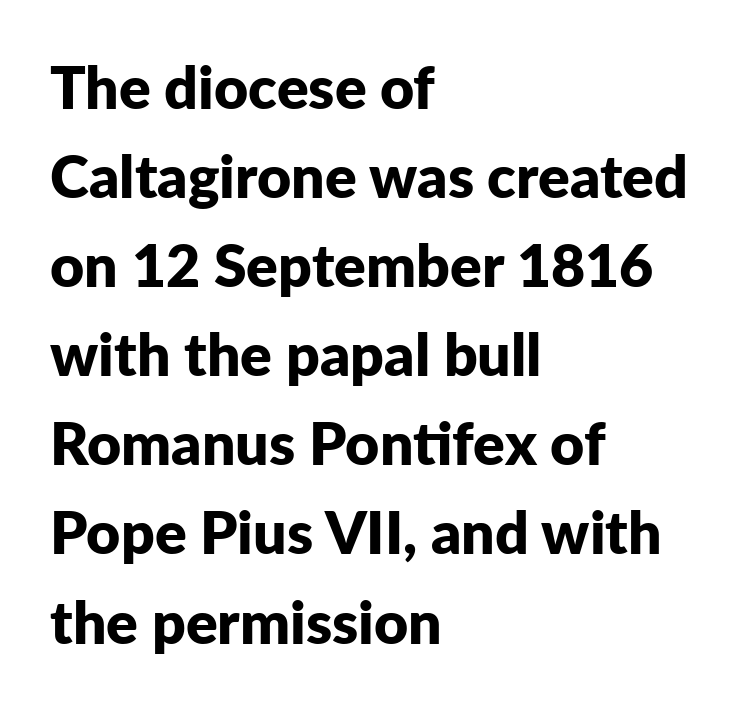
Q: Is the text bold? A: Yes.
Q: Is the text italic (slanted)? A: No, it is upright.
Q: Is the typeface a serif or a sans-serif typeface? A: Sans-serif.
Q: Is the text underlined? A: No.
Q: How is the paragraph aligned? A: Left-aligned.
Q: Is the spacing between letters normal or unusually wide? A: Normal.
Q: Is the spacing between lines tight, normal or loose? A: Normal.
Q: Width (condensed, normal, or wide)? A: Normal.
Q: Stroke contrast? A: Low.
Q: x-height? A: Medium.
Q: Monospaced? A: No.
